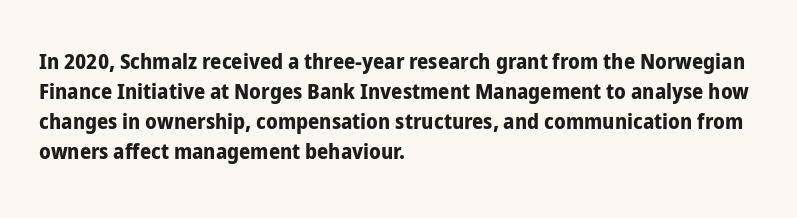
Q: Is the text bold? A: Yes.
Q: Is the text italic (slanted)? A: No, it is upright.
Q: Is the text underlined? A: No.
Q: How is the paragraph aligned? A: Left-aligned.
Q: Is the spacing between letters normal or unusually wide? A: Normal.
Q: Is the spacing between lines tight, normal or loose? A: Normal.
